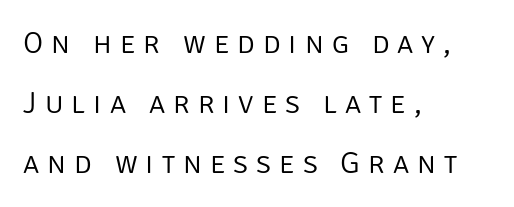
{"serif": "no", "italic": "no", "bold": "no", "weight": "light", "width": "normal", "stroke_contrast": "low", "x_height": "large", "monospaced": "no", "underline": "no", "align": "left", "line_spacing": "loose", "line_spacing_ratio": 1.94, "letter_spacing": "wide", "letter_spacing_em": 0.26, "glyph_px": 31}
